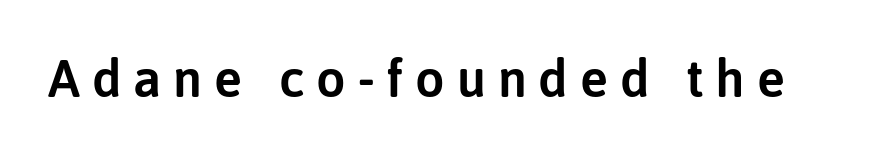
The image shows 52 px sans-serif type, upright; set unusually wide letter spacing (+0.23 em), not underlined; low stroke contrast and a medium x-height.
